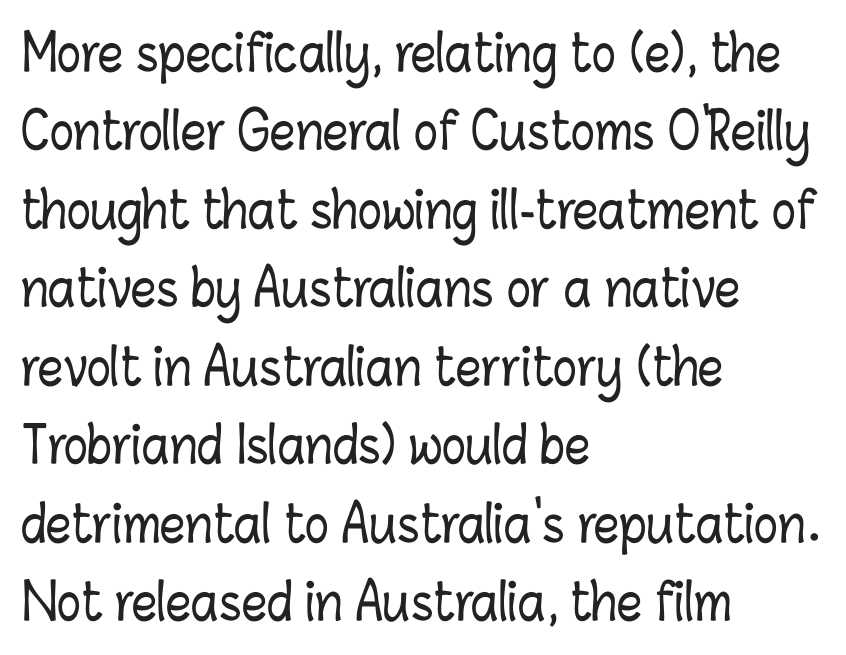
Q: Is the text italic (slanted)? A: No, it is upright.
Q: Is the text underlined? A: No.
Q: How is the paragraph aligned? A: Left-aligned.
Q: Is the spacing between letters normal or unusually wide? A: Normal.
Q: Is the spacing between lines tight, normal or loose? A: Normal.
Q: Width (condensed, normal, or wide)? A: Condensed.
Q: Stroke contrast? A: Low.
Q: x-height? A: Medium.
Q: Monospaced? A: No.
